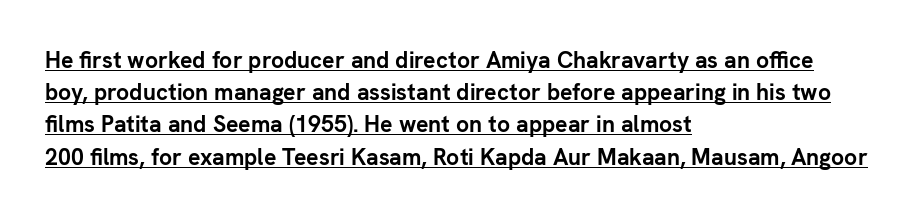
{"italic": "no", "bold": "yes", "underline": "yes", "align": "left", "line_spacing": "normal", "line_spacing_ratio": 1.4, "letter_spacing": "normal", "letter_spacing_em": 0.0, "glyph_px": 23}
